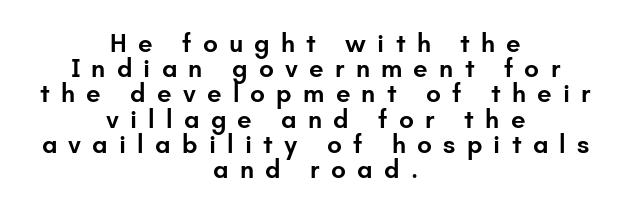
{"italic": "no", "bold": "semi", "underline": "no", "align": "center", "line_spacing": "tight", "line_spacing_ratio": 0.97, "letter_spacing": "wide", "letter_spacing_em": 0.43, "glyph_px": 26}
